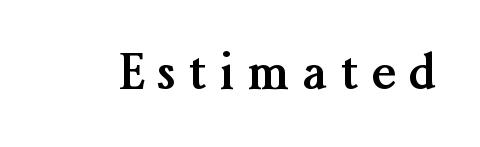
Q: Is the text bold? A: Yes.
Q: Is the text italic (slanted)? A: No, it is upright.
Q: Is the typeface a serif or a sans-serif typeface? A: Serif.
Q: Is the text underlined? A: No.
Q: Is the spacing between letters normal or unusually wide? A: Unusually wide.
Q: Width (condensed, normal, or wide)? A: Normal.
Q: Stroke contrast? A: Medium.
Q: x-height? A: Medium.
Q: Monospaced? A: No.
